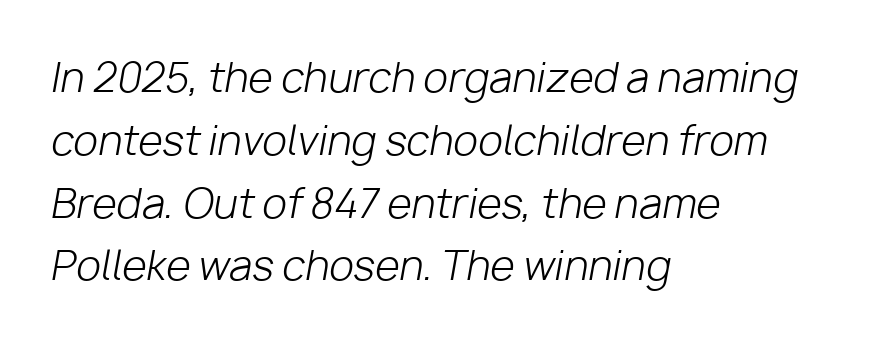
{"italic": "yes", "lean": "right", "slant_degrees": 10, "bold": "no", "weight": "light", "width": "normal", "stroke_contrast": "low", "x_height": "medium", "monospaced": "no", "underline": "no", "align": "left", "line_spacing": "normal", "line_spacing_ratio": 1.57, "letter_spacing": "normal", "letter_spacing_em": 0.0, "glyph_px": 40}
